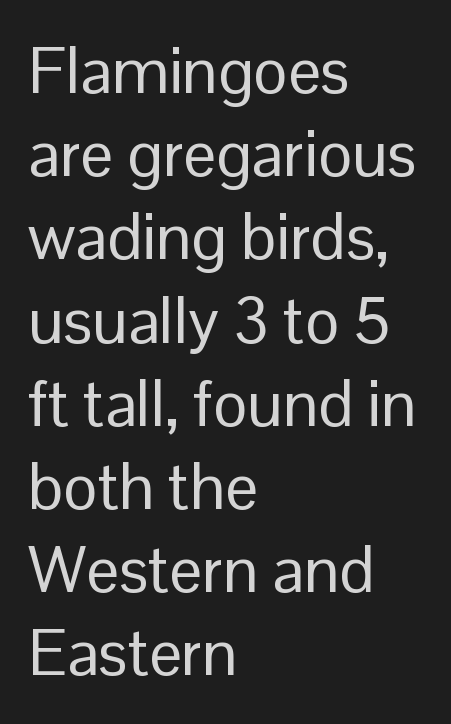
Glance below the letters and you will spot only blank space. Where is the straight margin? On the left. The letters advance in unequal steps, a hallmark of proportional type. Rows of type keep a routine distance in the vertical direction. Vertical stems look standard width or narrower in stroke. Tall strokes in this sample are plumb rather than angled.
